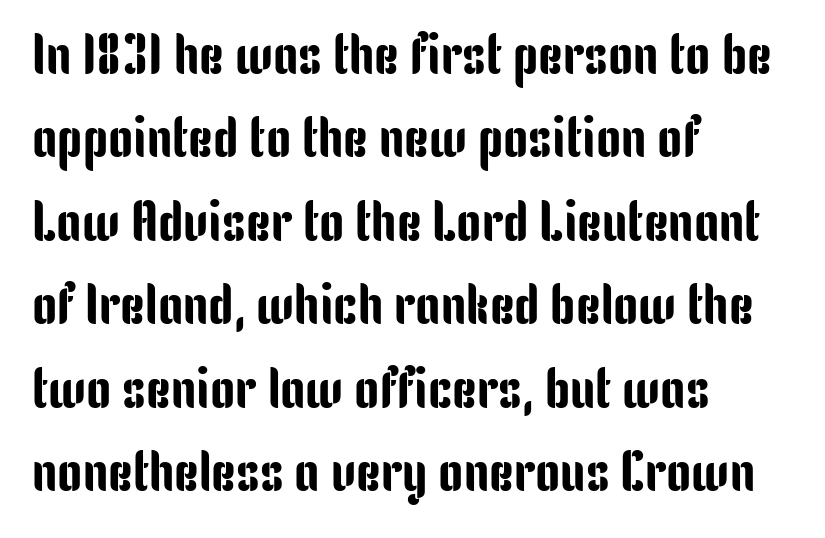
Descender tails drop into unmarked territory. Which margin do the lines hug? The left one — the right edge is uneven. Notice how descenders clear the ascenders below comfortably — that's standard leading. Is this a sans? Yes — the strokes have no serifs. Characters follow at the spacing the type designer built in. Looks like regular typesetting: each glyph gets only the width it needs.
